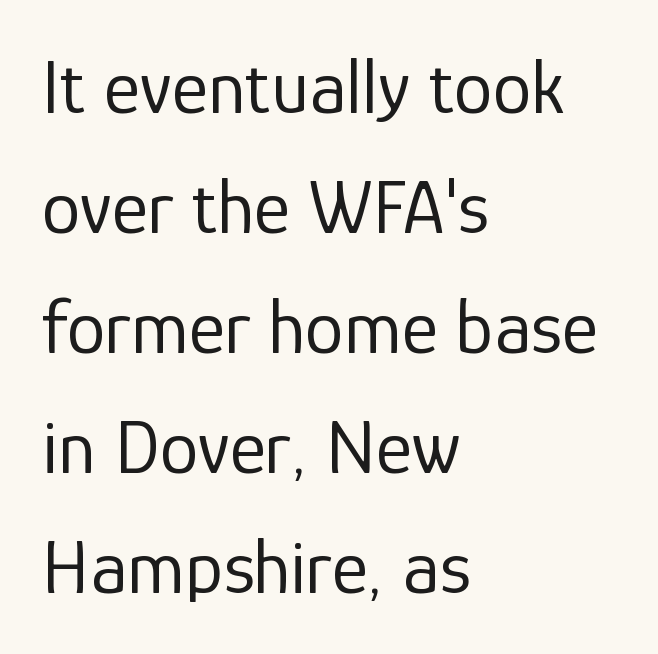
The image shows 78 px regular-weight sans-serif type, upright; set left-aligned, normal line spacing (1.54x), normal letter spacing, not underlined; low stroke contrast and a medium x-height.
